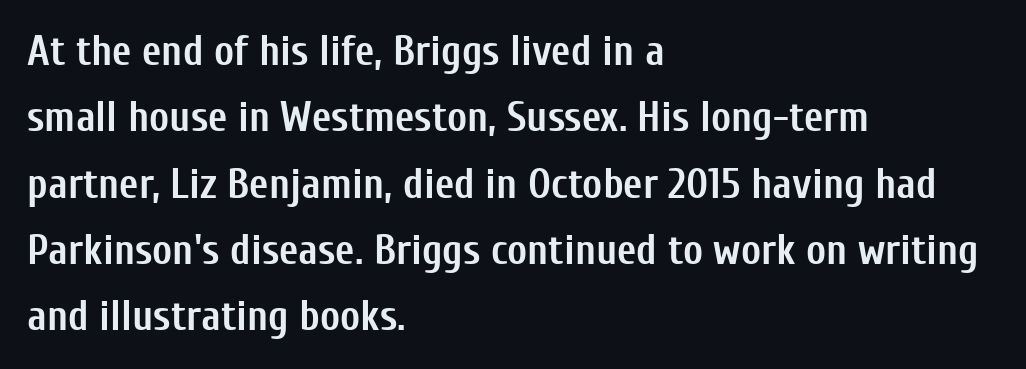
The image shows 42 px semibold, condensed sans-serif type, upright; set left-aligned, normal line spacing (1.58x), normal letter spacing, not underlined; low stroke contrast and a medium x-height.
